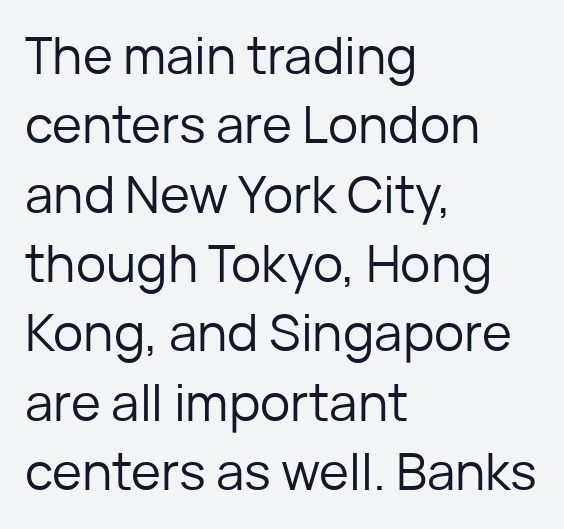
Q: Is the text bold? A: No.
Q: Is the text italic (slanted)? A: No, it is upright.
Q: Is the typeface a serif or a sans-serif typeface? A: Sans-serif.
Q: Is the text underlined? A: No.
Q: How is the paragraph aligned? A: Left-aligned.
Q: Is the spacing between letters normal or unusually wide? A: Normal.
Q: Is the spacing between lines tight, normal or loose? A: Normal.
Q: Width (condensed, normal, or wide)? A: Normal.
Q: Stroke contrast? A: Low.
Q: x-height? A: Medium.
Q: Monospaced? A: No.
